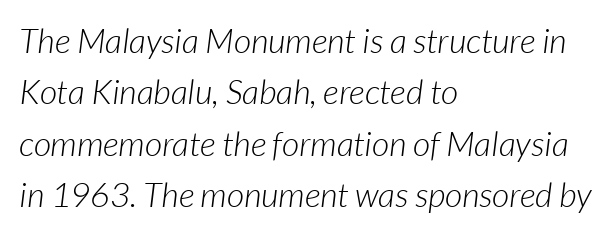
{"italic": "yes", "lean": "right", "slant_degrees": 7, "bold": "no", "weight": "light", "width": "normal", "stroke_contrast": "low", "x_height": "medium", "monospaced": "no", "underline": "no", "align": "left", "line_spacing": "normal", "line_spacing_ratio": 1.51, "letter_spacing": "normal", "letter_spacing_em": 0.0, "glyph_px": 34}
